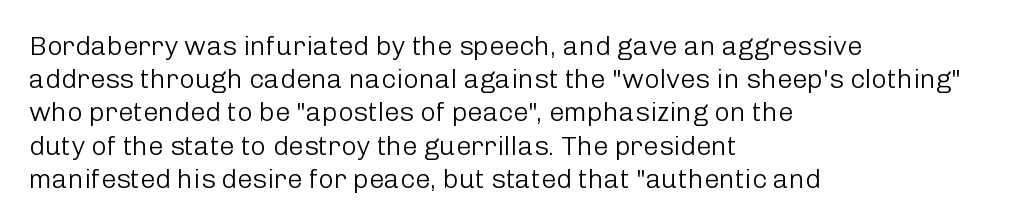
The zone under the glyphs is completely vacant. The passage is arranged the way most books set body copy — flush left. The type sits square on the baseline with zero lean. Weight: in the light-to-regular range. In terms of letterspacing, this is plain default setting.
